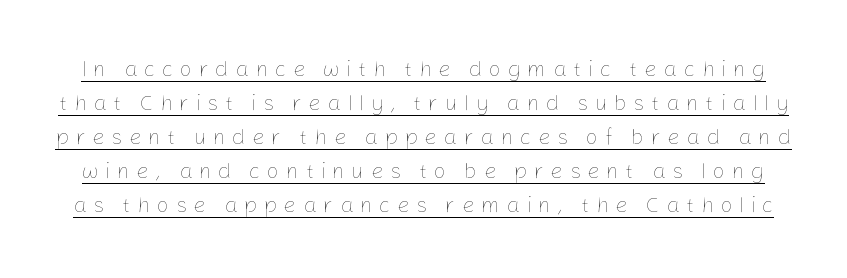
Beneath each row of characters lies a ruled line. No letter is thick-stroked: the sample isn't bold. Vertically, the passage feels balanced, rows spaced as you'd expect. Here the glyphs are tracked loosely, breaking word shapes into spaced letters. Style check: upright.
